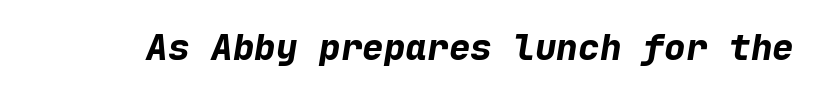
Q: Is the text bold? A: Yes.
Q: Is the text italic (slanted)? A: Yes, it leans right by about 9 degrees.
Q: Is the text underlined? A: No.
Q: Is the spacing between letters normal or unusually wide? A: Normal.
Q: Width (condensed, normal, or wide)? A: Normal.
Q: Stroke contrast? A: Low.
Q: x-height? A: Medium.
Q: Monospaced? A: Yes.
